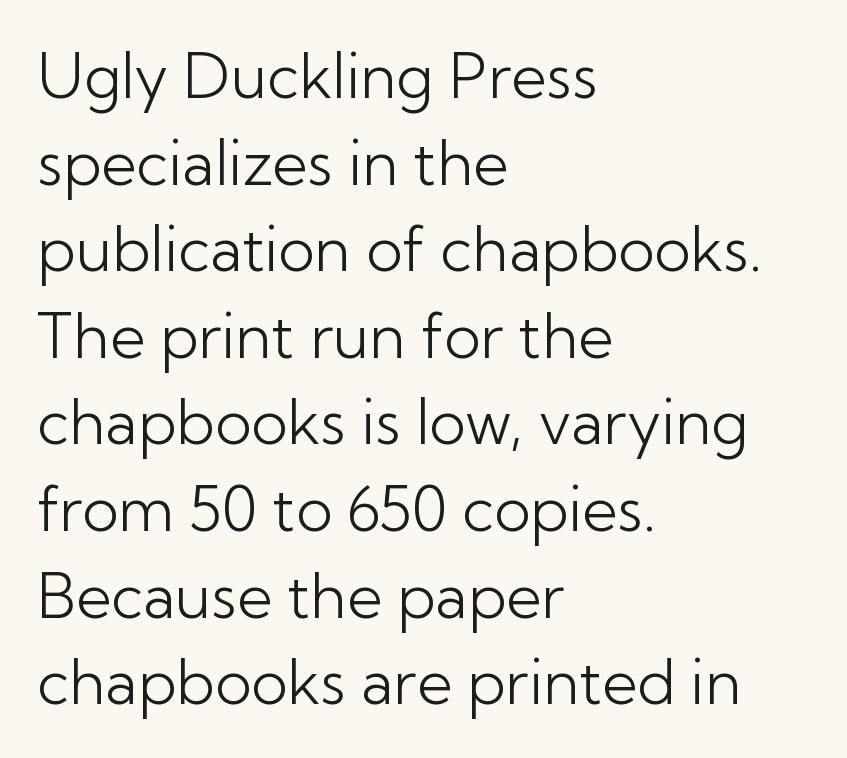
{"serif": "no", "italic": "no", "bold": "no", "weight": "light", "width": "normal", "stroke_contrast": "low", "x_height": "medium", "monospaced": "no", "underline": "no", "align": "left", "line_spacing": "normal", "line_spacing_ratio": 1.42, "letter_spacing": "normal", "letter_spacing_em": 0.0, "glyph_px": 61}
